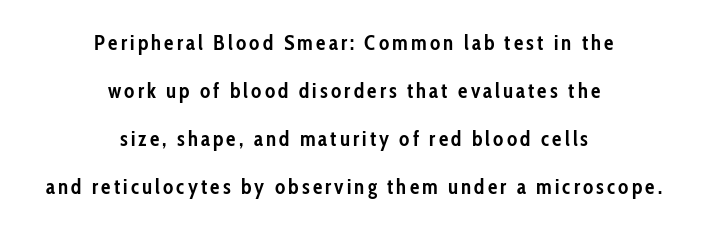
This rendering uses center alignment, leaving both contours irregular but symmetric. Plenty of ink on the page — the face is bold. Ascenders rise straight up at ninety degrees. Check under the words: just untouched page. Leading is clearly above the norm, producing a sparse column.
